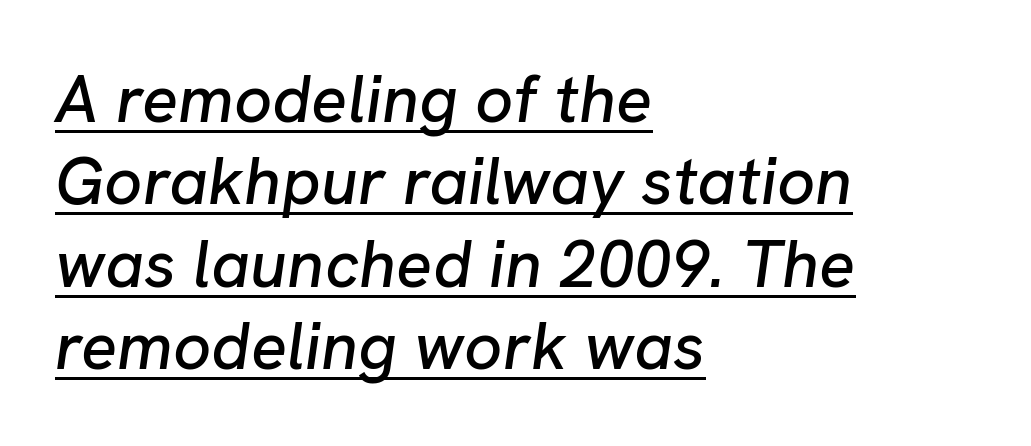
These lines were composed using italics. The glyphs are accompanied by a horizontal stroke just below them. Which margin do the lines hug? The left one — the right edge is uneven. Between one letter and the next there's only the usual sliver of space. Varying glyph widths throughout — classic text-font behaviour.
